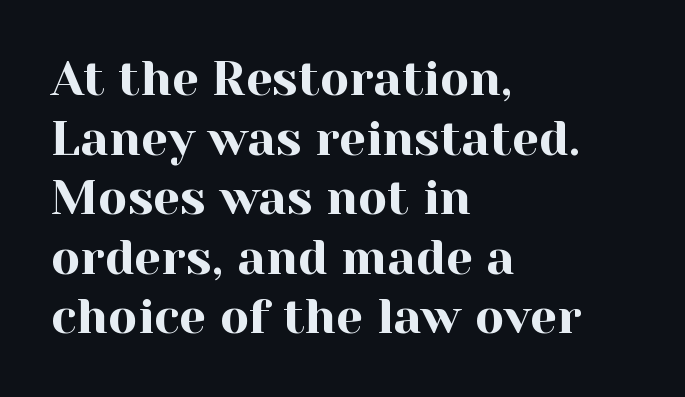
{"serif": "yes", "italic": "no", "width": "normal", "x_height": "medium", "monospaced": "no", "underline": "no", "align": "left", "line_spacing_ratio": 1.24, "letter_spacing": "normal", "letter_spacing_em": 0.0, "glyph_px": 48}
